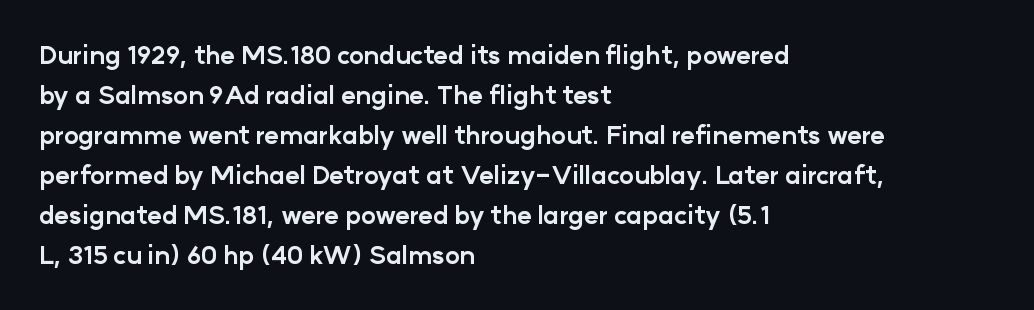
Q: Is the text bold? A: Yes.
Q: Is the text italic (slanted)? A: No, it is upright.
Q: Is the text underlined? A: No.
Q: How is the paragraph aligned? A: Left-aligned.
Q: Is the spacing between letters normal or unusually wide? A: Normal.
Q: Is the spacing between lines tight, normal or loose? A: Normal.
